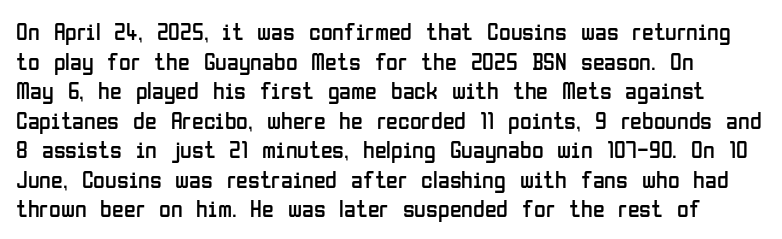
The image shows 24 px text type, upright; set line spacing 1.23x, normal letter spacing, not underlined.
